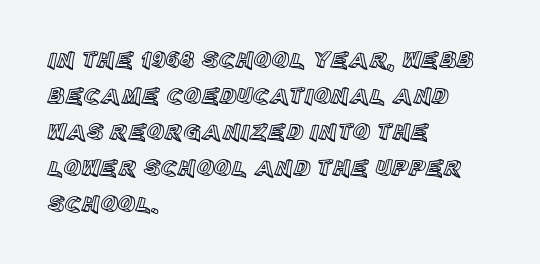
Whoever set this chose a conventional vertical rhythm. The line texture is even and compact thanks to regular tracking. Each row of text sits above clean, open space.
